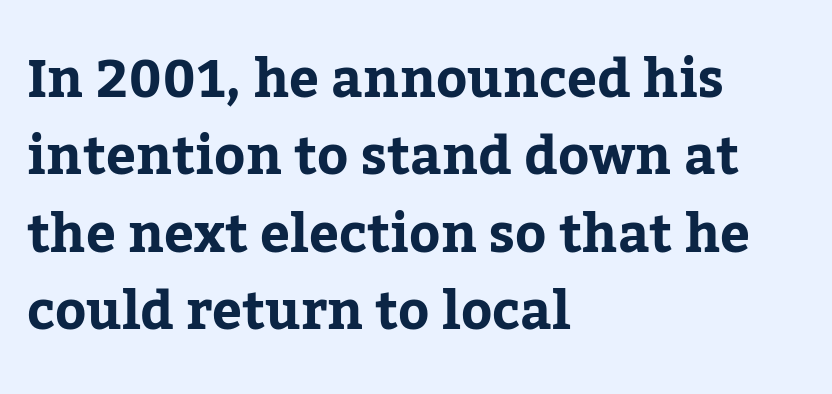
The image shows 53 px bold serif type, upright; set left-aligned, normal line spacing (1.46x), normal letter spacing, not underlined; low stroke contrast and a medium x-height.
